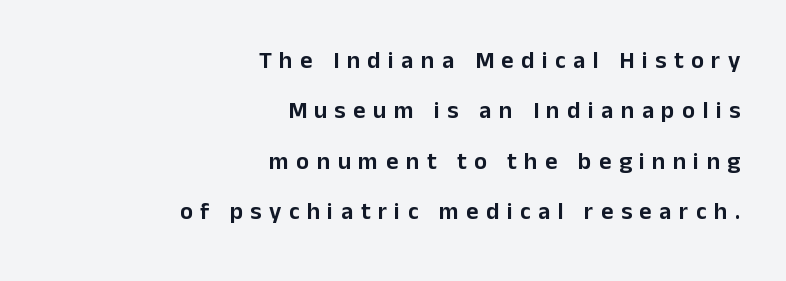
Q: Is the text italic (slanted)? A: No, it is upright.
Q: Is the text underlined? A: No.
Q: How is the paragraph aligned? A: Right-aligned.
Q: Is the spacing between letters normal or unusually wide? A: Unusually wide.
Q: Is the spacing between lines tight, normal or loose? A: Loose.
